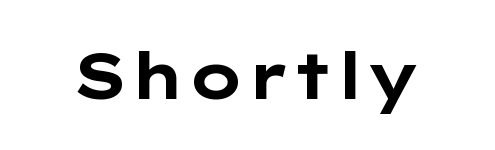
The image shows 64 px bold, wide sans-serif type, upright; set normal letter spacing, not underlined; low stroke contrast and a medium x-height.
